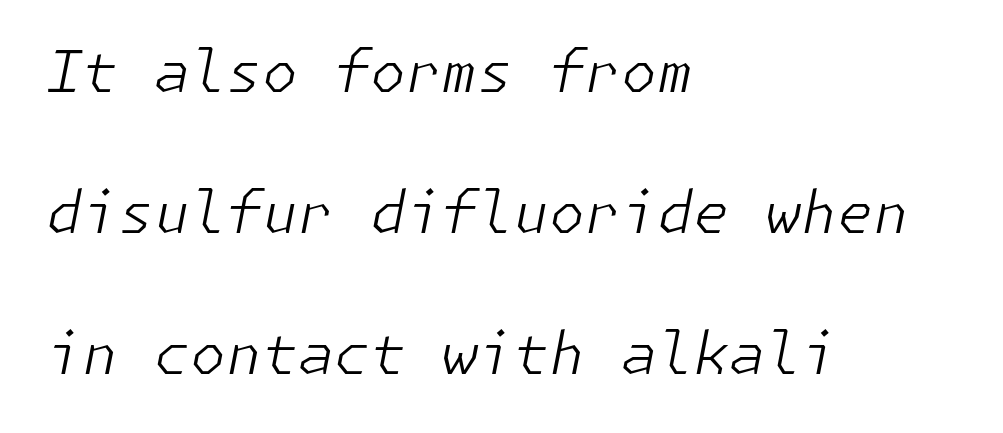
{"italic": "yes", "lean": "right", "slant_degrees": 11, "bold": "no", "weight": "light", "width": "normal", "stroke_contrast": "low", "x_height": "medium", "underline": "no", "align": "left", "line_spacing": "loose", "line_spacing_ratio": 2.43, "letter_spacing": "normal", "letter_spacing_em": 0.0, "glyph_px": 58}
